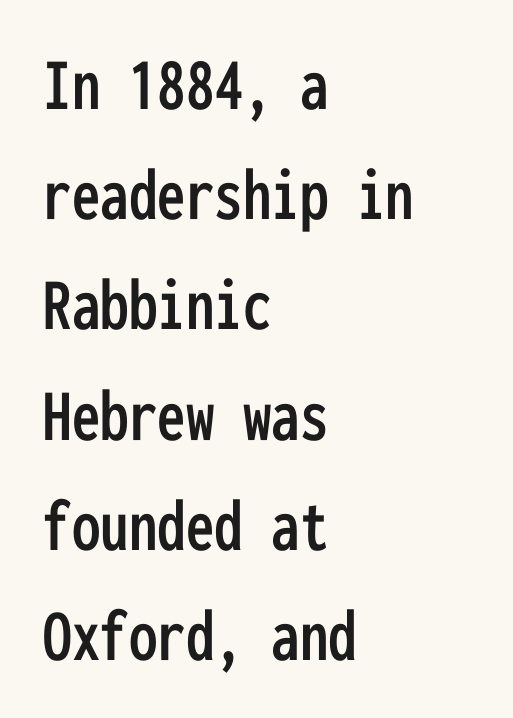
Q: Is the text italic (slanted)? A: No, it is upright.
Q: Is the typeface a serif or a sans-serif typeface? A: Sans-serif.
Q: Is the text underlined? A: No.
Q: How is the paragraph aligned? A: Left-aligned.
Q: Is the spacing between letters normal or unusually wide? A: Normal.
Q: Is the spacing between lines tight, normal or loose? A: Normal.
Q: Width (condensed, normal, or wide)? A: Condensed.
Q: Stroke contrast? A: Low.
Q: x-height? A: Medium.
Q: Monospaced? A: Yes.
